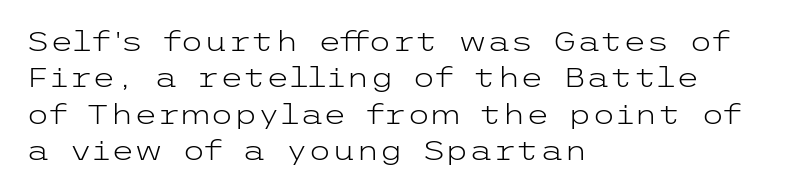
{"italic": "no", "bold": "no", "underline": "no", "align": "left", "line_spacing": "normal", "line_spacing_ratio": 1.35, "letter_spacing": "normal", "letter_spacing_em": 0.0, "glyph_px": 27}
